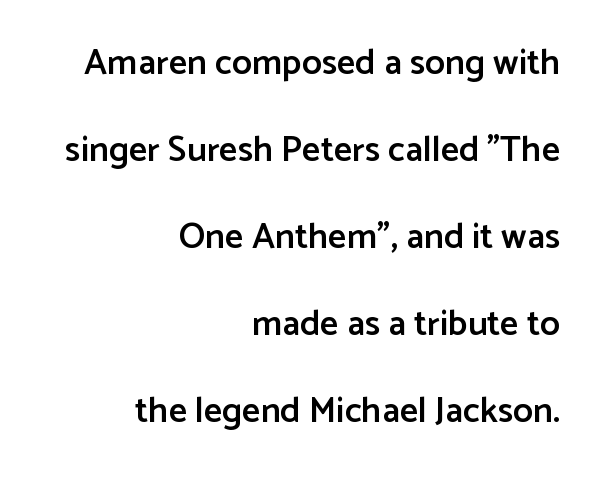
{"serif": "no", "italic": "no", "bold": "semi", "weight": "semibold", "width": "normal", "stroke_contrast": "low", "x_height": "medium", "monospaced": "no", "underline": "no", "align": "right", "line_spacing": "loose", "line_spacing_ratio": 2.42, "letter_spacing": "normal", "letter_spacing_em": 0.0, "glyph_px": 36}
